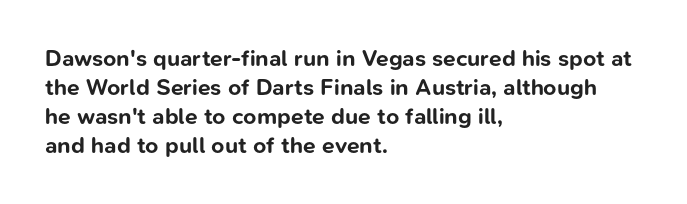
The image shows 23 px bold type, upright; set left-aligned, normal line spacing (1.26x), normal letter spacing, not underlined.
